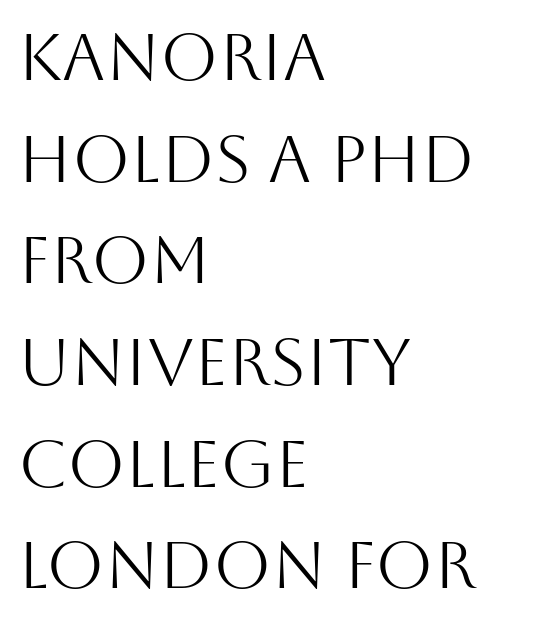
Ordinary non-slanted type is in use. The passage shown is typed in a proportional face where columns would drift. This rendering employs a face without finishing strokes, i.e., a sans-serif. This sample is left-justified, so line endings fall wherever the words run out. The cut favours lightness, reaching ordinary text weight at its darkest.
